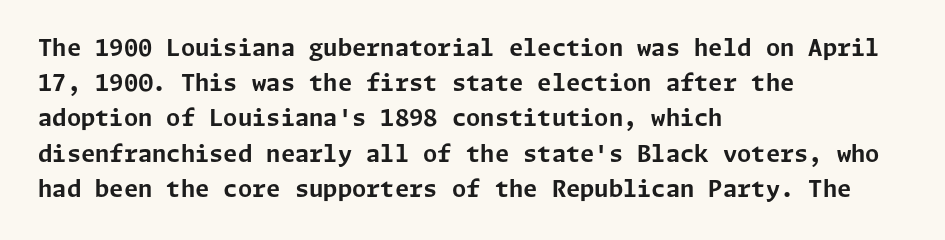
Q: Is the text bold? A: Yes.
Q: Is the text italic (slanted)? A: No, it is upright.
Q: Is the text underlined? A: No.
Q: How is the paragraph aligned? A: Left-aligned.
Q: Is the spacing between letters normal or unusually wide? A: Normal.
Q: Is the spacing between lines tight, normal or loose? A: Normal.
